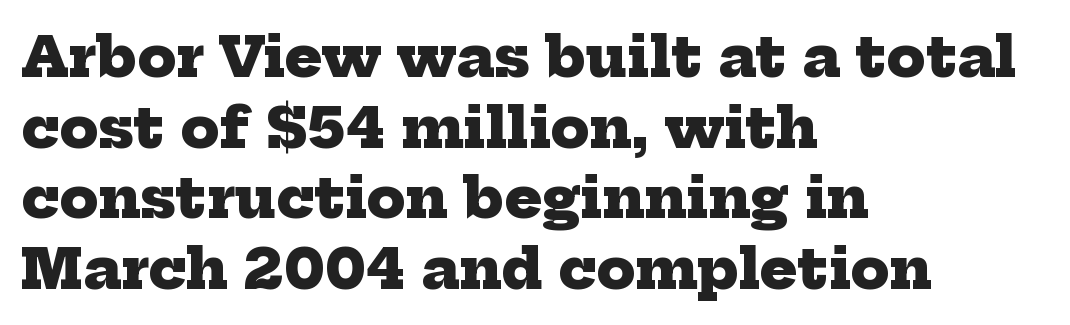
The image shows 56 px heavy serif type; set left-aligned, normal line spacing (1.26x), normal letter spacing, not underlined; low stroke contrast and a medium x-height.
